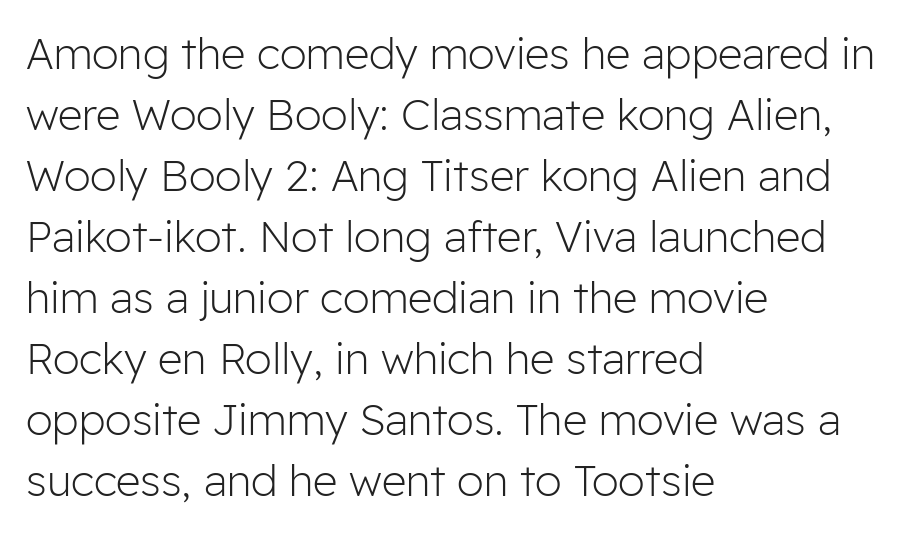
The image shows 43 px light sans-serif type, upright; set left-aligned, normal line spacing (1.42x), normal letter spacing, not underlined; low stroke contrast and a medium x-height.
